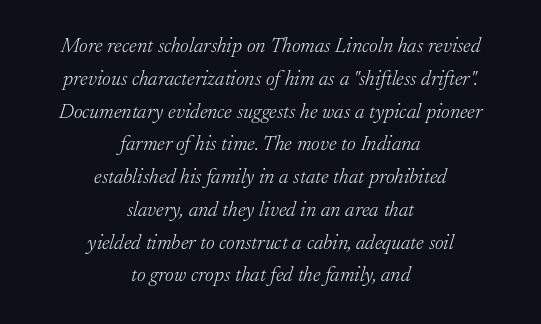
The text block is weighted toward neither margin, spreading evenly from the middle. Heft: none added — not bold. The letterforms sit shoulder to shoulder at normal distance. Is there much room between lines? A standard amount, neither cramped nor airy. Any mark beneath the type? The region is blank. Rendered with sloped, italic letterforms.
